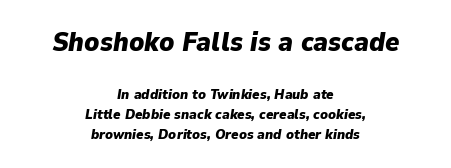
Q: Is the text bold? A: Yes.
Q: Is the text italic (slanted)? A: Yes, it leans right by about 9 degrees.
Q: Is the text underlined? A: No.
Q: How is the paragraph aligned? A: Centered.
Q: Is the spacing between letters normal or unusually wide? A: Normal.
Q: Is the spacing between lines tight, normal or loose? A: Normal.
Q: Which block of text is set in a larger size, the first (top) or the second (bottom)? A: The first (top) one.
